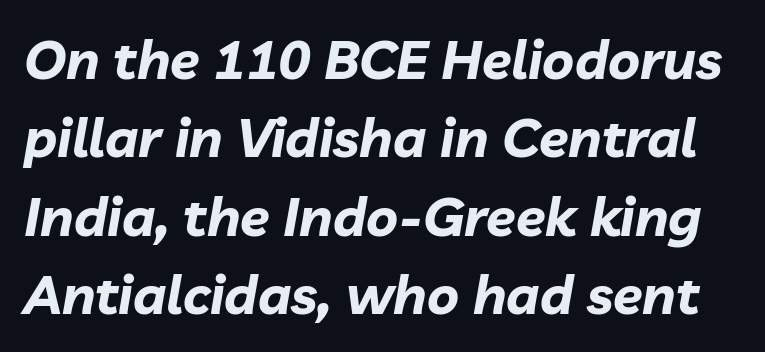
{"italic": "yes", "lean": "right", "slant_degrees": 10, "bold": "yes", "weight": "bold", "width": "normal", "stroke_contrast": "low", "x_height": "medium", "monospaced": "no", "underline": "no", "line_spacing": "normal", "line_spacing_ratio": 1.45, "letter_spacing": "normal", "letter_spacing_em": 0.0, "glyph_px": 54}
